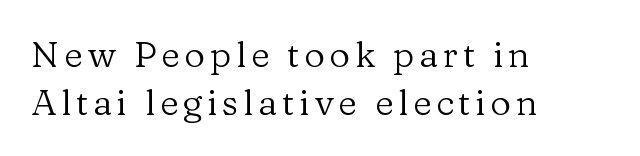
{"serif": "yes", "italic": "no", "bold": "no", "weight": "regular", "width": "normal", "stroke_contrast": "low", "x_height": "medium", "monospaced": "no", "underline": "no", "align": "left", "line_spacing": "normal", "line_spacing_ratio": 1.32, "glyph_px": 36}
